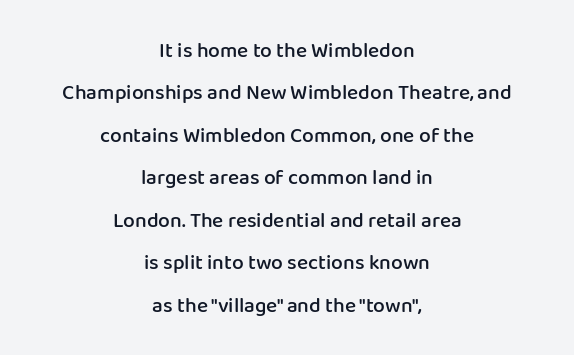
The image shows 21 px text type, upright; set centered, loose line spacing (2.02x), normal letter spacing, not underlined.
